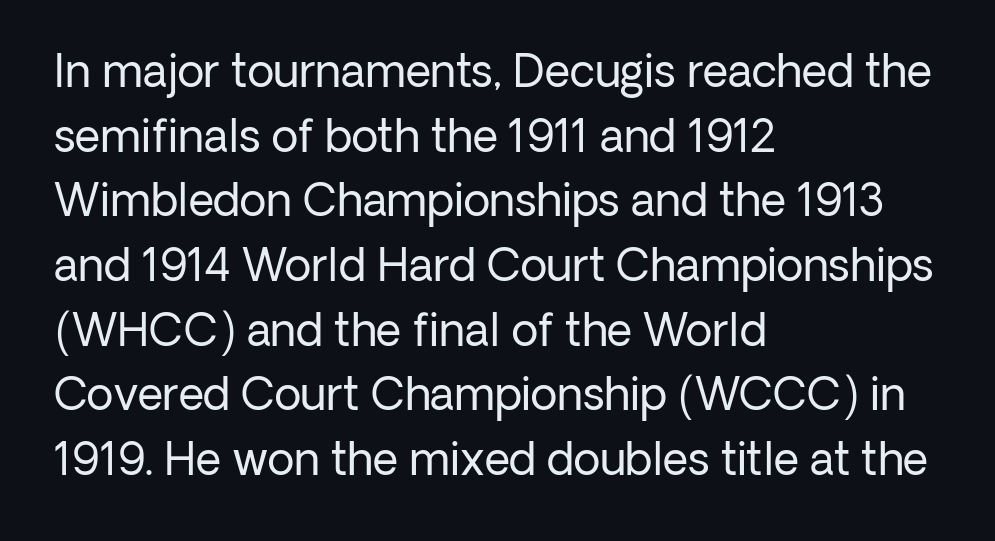
Q: Is the text bold? A: No.
Q: Is the text italic (slanted)? A: No, it is upright.
Q: Is the typeface a serif or a sans-serif typeface? A: Sans-serif.
Q: Is the text underlined? A: No.
Q: How is the paragraph aligned? A: Left-aligned.
Q: Is the spacing between letters normal or unusually wide? A: Normal.
Q: Is the spacing between lines tight, normal or loose? A: Normal.
Q: Width (condensed, normal, or wide)? A: Normal.
Q: Stroke contrast? A: Low.
Q: x-height? A: Medium.
Q: Monospaced? A: No.
